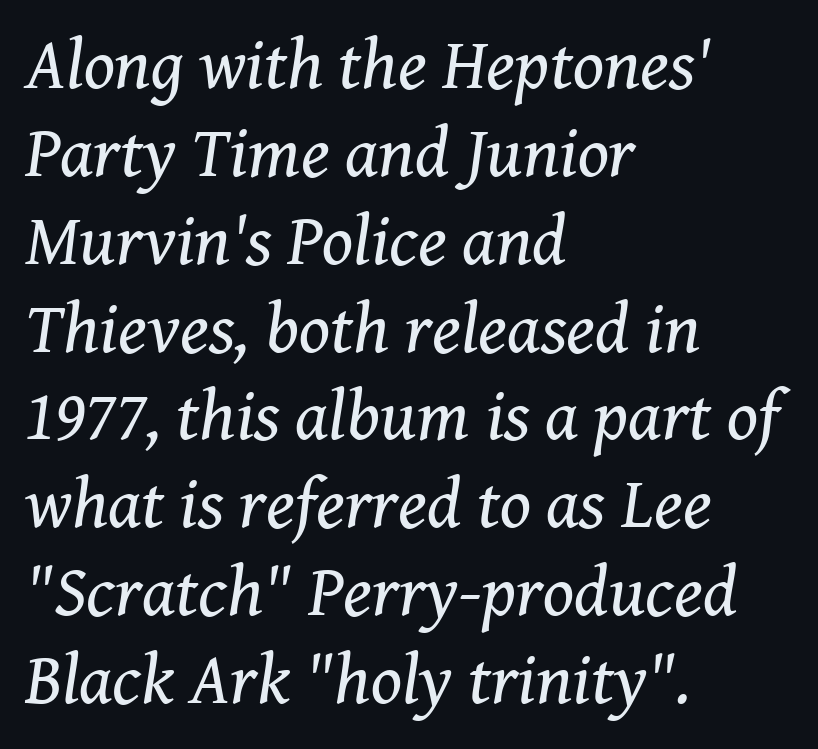
{"serif": "yes", "italic": "yes", "lean": "right", "slant_degrees": 8, "bold": "no", "weight": "regular", "width": "normal", "stroke_contrast": "medium", "x_height": "medium", "monospaced": "no", "underline": "no", "align": "left", "line_spacing_ratio": 1.22, "letter_spacing": "normal", "letter_spacing_em": 0.0, "glyph_px": 72}
